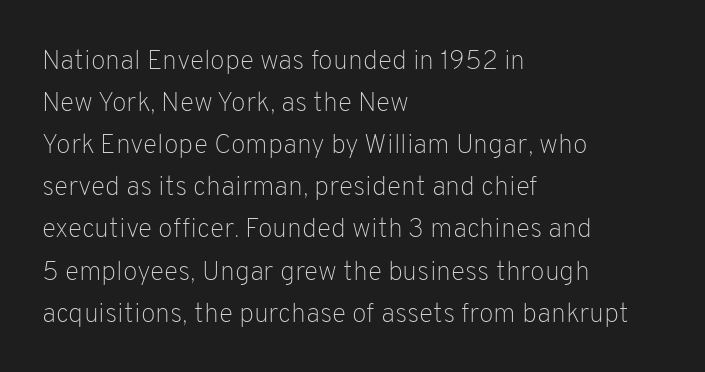
Each new line begins a customary step beneath the previous one. The passage shown is not underscored anywhere. Weight: not bold — regular or lighter. Nope, not italic — everything's standing straight. A classic flush-left, rag-right setting is used for this passage.
